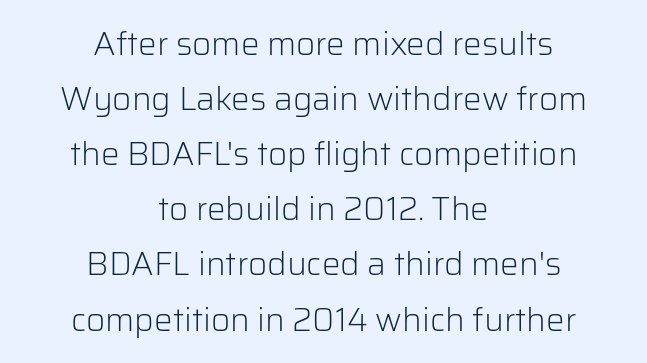
Leading matches the norm, producing a regular column. Italic: no, the glyphs are upright roman. Here the designer chose a conventional face with non-uniform glyph widths. Does the type have serifs? No, each stem ends abruptly. This reads as an unemphasized weight, regular at the heaviest. Observe the ordinary spacing: letters are neighbours, not strangers.
